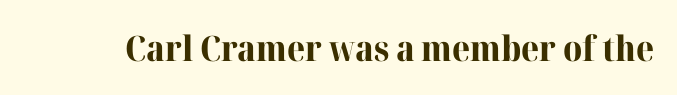
The image shows 35 px bold serif type, upright; set normal letter spacing, not underlined; high stroke contrast and a medium x-height.
